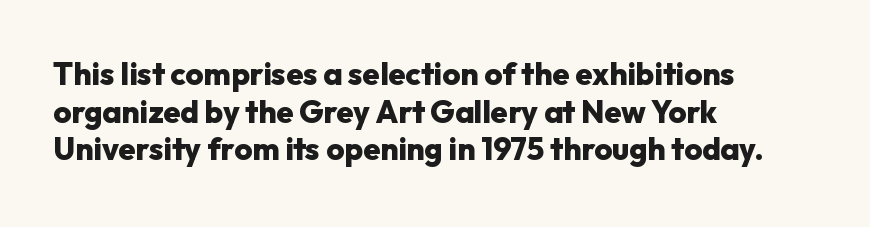
Q: Is the text bold? A: Yes.
Q: Is the text italic (slanted)? A: No, it is upright.
Q: Is the typeface a serif or a sans-serif typeface? A: Sans-serif.
Q: Is the text underlined? A: No.
Q: How is the paragraph aligned? A: Left-aligned.
Q: Is the spacing between letters normal or unusually wide? A: Normal.
Q: Width (condensed, normal, or wide)? A: Normal.
Q: Stroke contrast? A: Low.
Q: x-height? A: Medium.
Q: Monospaced? A: No.
